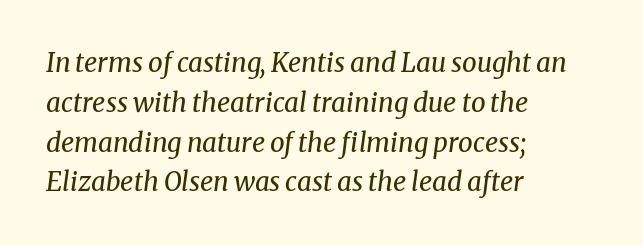
Q: Is the text bold? A: No.
Q: Is the text italic (slanted)? A: Yes, it leans right by about 8 degrees.
Q: Is the text underlined? A: No.
Q: How is the paragraph aligned? A: Left-aligned.
Q: Is the spacing between letters normal or unusually wide? A: Normal.
Q: Is the spacing between lines tight, normal or loose? A: Normal.
